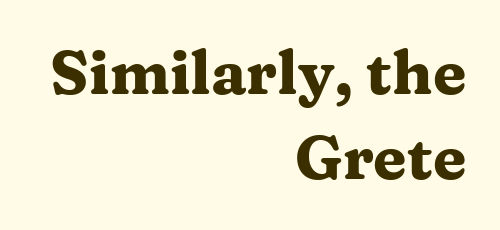
The specimen omits any rule beneath the text block's lines. Look at the bottom of the vertical strokes: they flare into serifs here. Notice how thick the strokes are: this is what a full bold looks like. Notice how descenders clear the ascenders below comfortably — that's standard leading. Each letter keeps its own natural width here, so spacing adapts to shape. Characters remain perfectly vertical along every line.
